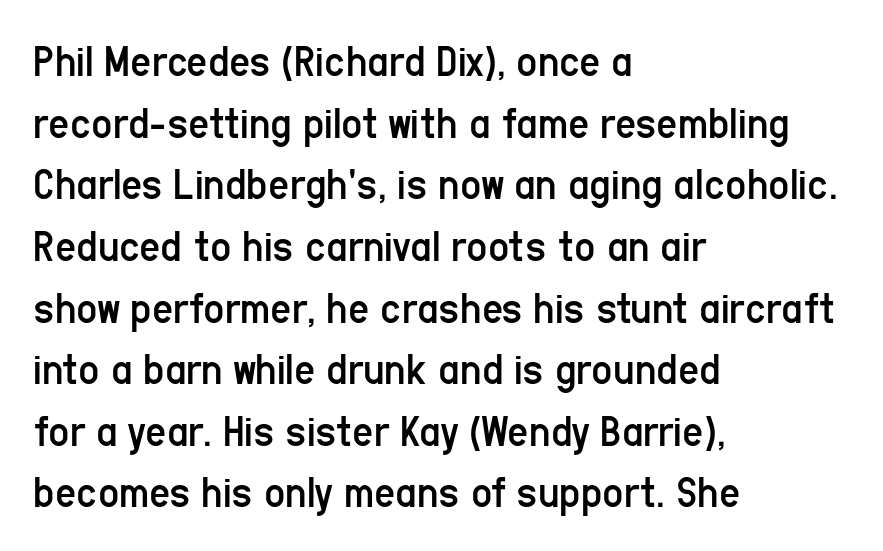
{"serif": "no", "italic": "no", "bold": "no", "weight": "regular", "width": "condensed", "stroke_contrast": "low", "x_height": "medium", "monospaced": "no", "underline": "no", "align": "left", "line_spacing": "normal", "line_spacing_ratio": 1.34, "letter_spacing": "normal", "letter_spacing_em": 0.0, "glyph_px": 46}
